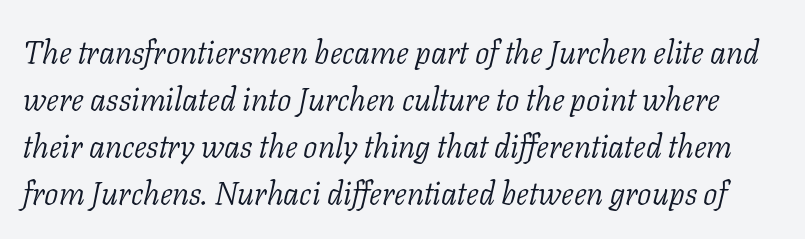
Q: Is the text bold? A: No.
Q: Is the text italic (slanted)? A: Yes, it leans right by about 11 degrees.
Q: Is the typeface a serif or a sans-serif typeface? A: Serif.
Q: Is the text underlined? A: No.
Q: Is the spacing between letters normal or unusually wide? A: Normal.
Q: Is the spacing between lines tight, normal or loose? A: Normal.
Q: Width (condensed, normal, or wide)? A: Normal.
Q: Stroke contrast? A: Low.
Q: x-height? A: Medium.
Q: Monospaced? A: No.
